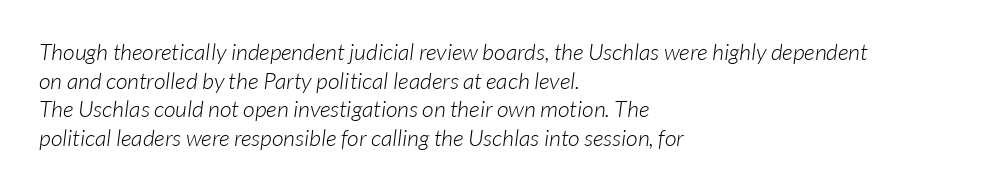
Q: Is the text bold? A: No.
Q: Is the text underlined? A: No.
Q: How is the paragraph aligned? A: Left-aligned.
Q: Is the spacing between letters normal or unusually wide? A: Normal.
